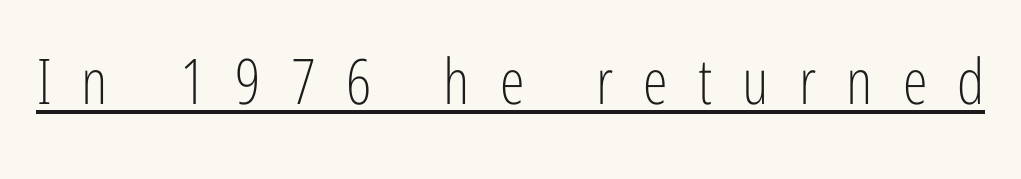
Q: Is the text bold? A: No.
Q: Is the text italic (slanted)? A: No, it is upright.
Q: Is the typeface a serif or a sans-serif typeface? A: Sans-serif.
Q: Is the text underlined? A: Yes.
Q: Is the spacing between letters normal or unusually wide? A: Unusually wide.
Q: Width (condensed, normal, or wide)? A: Condensed.
Q: Stroke contrast? A: Low.
Q: x-height? A: Medium.
Q: Monospaced? A: No.
